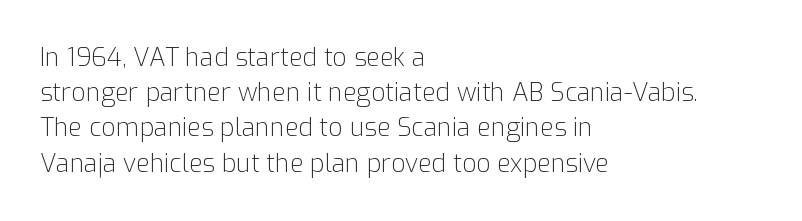
Q: Is the text bold? A: No.
Q: Is the text italic (slanted)? A: No, it is upright.
Q: Is the text underlined? A: No.
Q: How is the paragraph aligned? A: Left-aligned.
Q: Is the spacing between letters normal or unusually wide? A: Normal.
Q: Is the spacing between lines tight, normal or loose? A: Normal.
